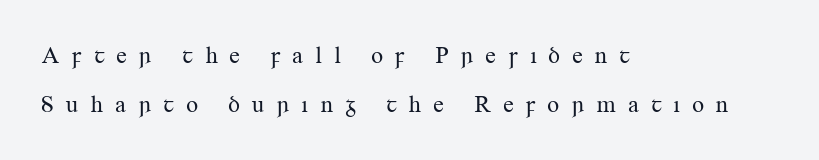
Q: Is the text bold? A: No.
Q: Is the text italic (slanted)? A: No, it is upright.
Q: Is the text underlined? A: No.
Q: How is the paragraph aligned? A: Left-aligned.
Q: Is the spacing between letters normal or unusually wide? A: Unusually wide.
Q: Is the spacing between lines tight, normal or loose? A: Loose.
